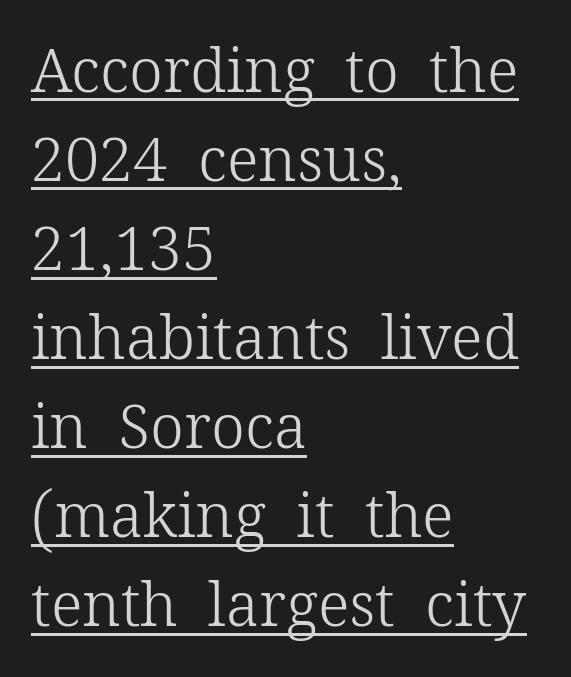
{"serif": "yes", "italic": "no", "bold": "no", "weight": "light", "width": "normal", "stroke_contrast": "low", "x_height": "medium", "monospaced": "no", "underline": "yes", "align": "left", "line_spacing": "normal", "line_spacing_ratio": 1.46, "letter_spacing": "normal", "letter_spacing_em": 0.0, "glyph_px": 61}
